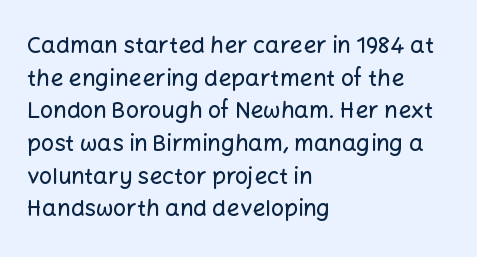
{"italic": "no", "underline": "no", "align": "left", "line_spacing": "normal", "line_spacing_ratio": 1.42, "letter_spacing": "normal", "letter_spacing_em": 0.0, "glyph_px": 23}
